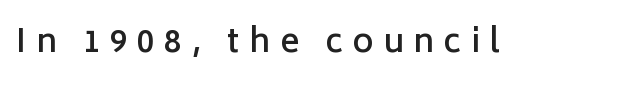
{"serif": "no", "italic": "no", "bold": "semi", "weight": "semibold", "width": "normal", "stroke_contrast": "low", "x_height": "medium", "monospaced": "no", "underline": "no", "letter_spacing": "wide", "letter_spacing_em": 0.3, "glyph_px": 32}
